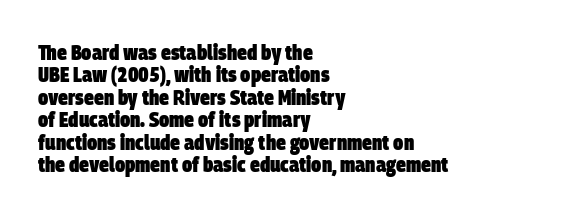
{"bold": "yes", "underline": "no", "align": "left", "line_spacing": "tight", "line_spacing_ratio": 1.02, "letter_spacing": "normal", "letter_spacing_em": 0.0, "glyph_px": 22}
